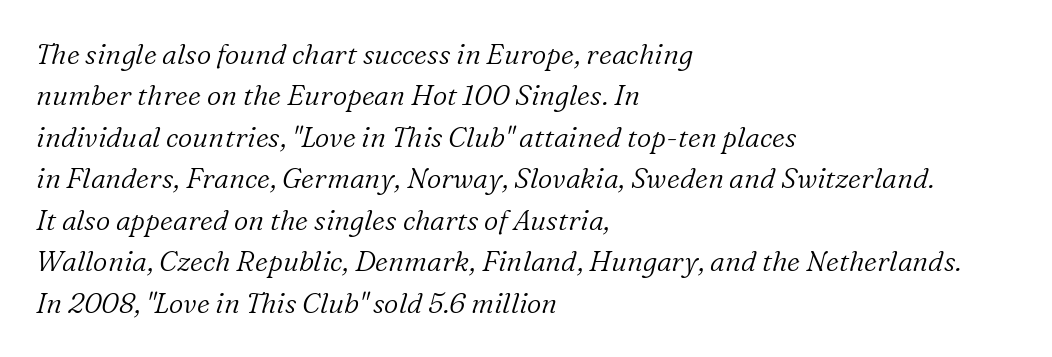
All the whitespace from short lines collects on the right. The lettering tilts uniformly, giving the passage an italic look. Standard letterfit; no display-style spreading of the glyphs. Normally led — the rows are evenly, conventionally spaced. Letterform terminals end in serifs throughout the passage. Weight class: somewhere from thin through regular.
